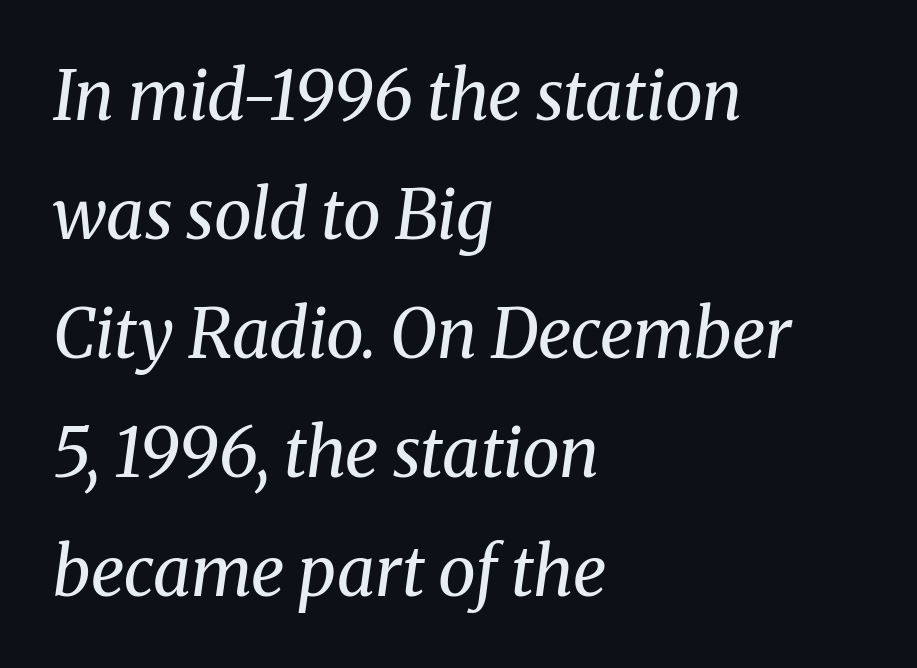
Q: Is the text bold? A: No.
Q: Is the text italic (slanted)? A: Yes, it leans right by about 8 degrees.
Q: Is the typeface a serif or a sans-serif typeface? A: Serif.
Q: Is the text underlined? A: No.
Q: How is the paragraph aligned? A: Left-aligned.
Q: Is the spacing between letters normal or unusually wide? A: Normal.
Q: Width (condensed, normal, or wide)? A: Normal.
Q: Stroke contrast? A: Medium.
Q: x-height? A: Medium.
Q: Monospaced? A: No.
